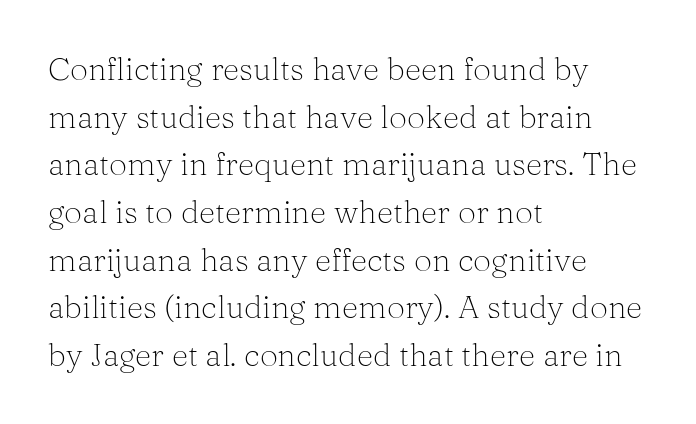
The image shows 32 px light serif type, upright; set left-aligned, normal line spacing (1.49x), normal letter spacing, not underlined; medium stroke contrast and a medium x-height.
